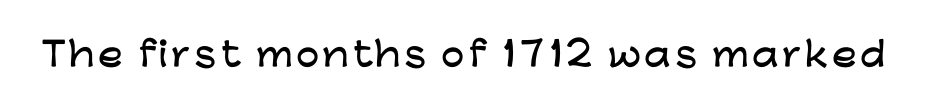
The image shows 33 px wide sans-serif type, upright; set not underlined; low stroke contrast and a medium x-height.
